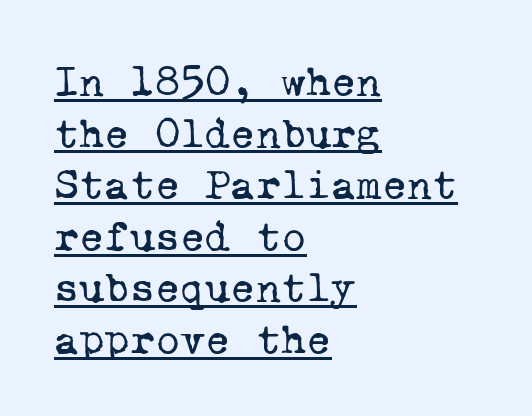
What kind of face is this? One with serifs. Fixed-width glyphs throughout — classic coding-font behaviour. Honestly, the underline is the first thing you notice here. Weight: in the light-to-regular range. Letter spacing: default.
